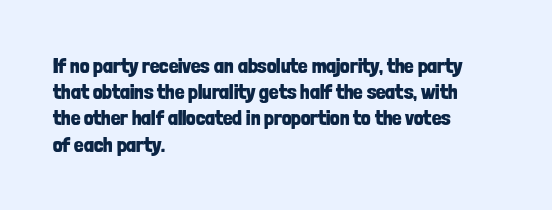
The image shows 21 px bold type, upright; set left-aligned, normal line spacing (1.25x), normal letter spacing, not underlined.
